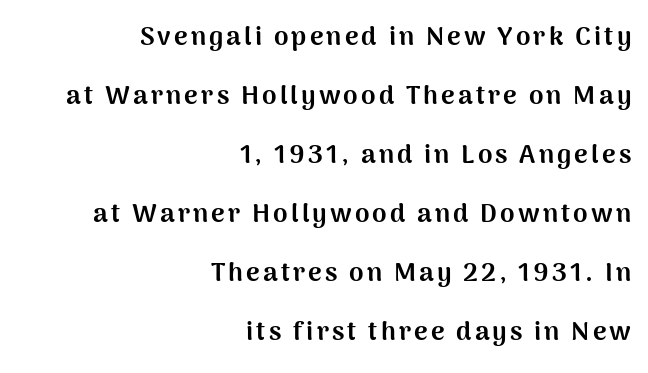
Q: Is the text bold? A: Yes.
Q: Is the text italic (slanted)? A: No, it is upright.
Q: Is the text underlined? A: No.
Q: How is the paragraph aligned? A: Right-aligned.
Q: Is the spacing between lines tight, normal or loose? A: Loose.
